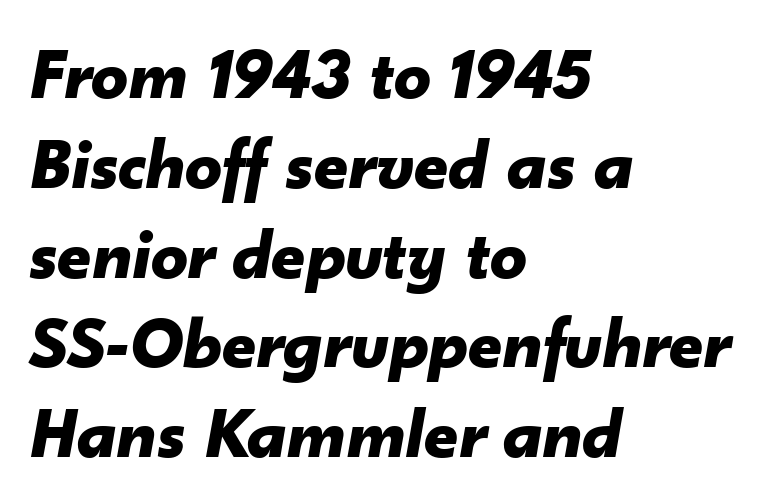
{"italic": "yes", "lean": "right", "slant_degrees": 10, "bold": "yes", "weight": "bold", "width": "normal", "stroke_contrast": "low", "x_height": "small", "monospaced": "no", "underline": "no", "align": "left", "line_spacing_ratio": 1.23, "letter_spacing": "normal", "letter_spacing_em": 0.0, "glyph_px": 73}
